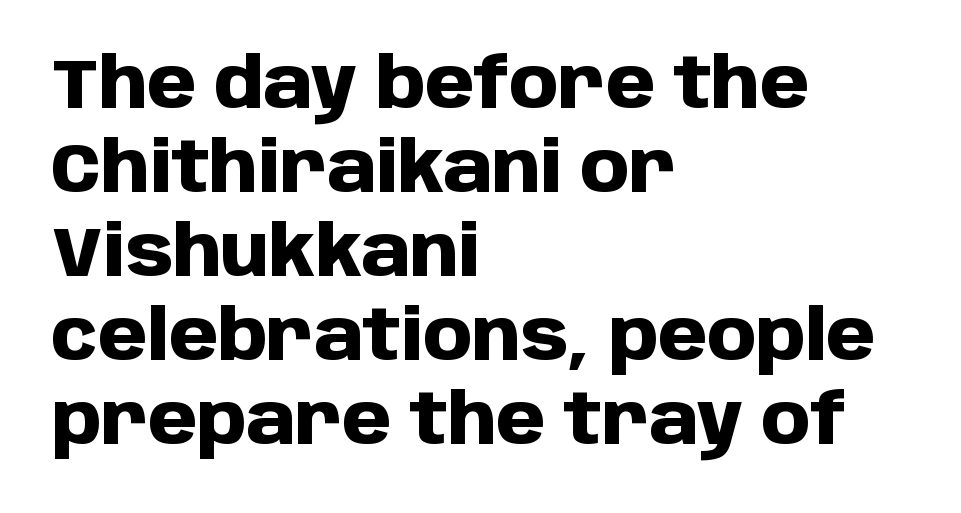
The image shows 70 px heavy sans-serif type, upright; set left-aligned, line spacing 1.2x, normal letter spacing, not underlined; low stroke contrast and a large x-height.
